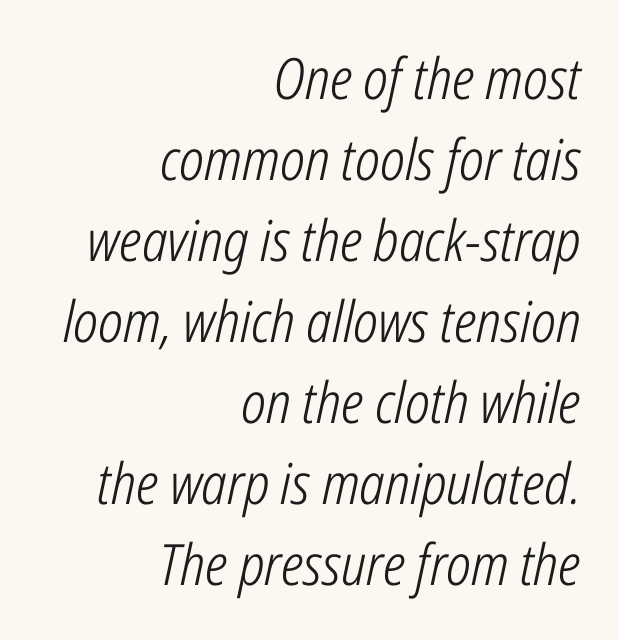
The weight tops out at a normal text grade. The letters advance in unequal steps, a hallmark of proportional type. The glyphs are unaccompanied by any horizontal stroke below them. The passage shown has conventional tracking throughout. The text carries the slant typical of an italic or oblique font.
